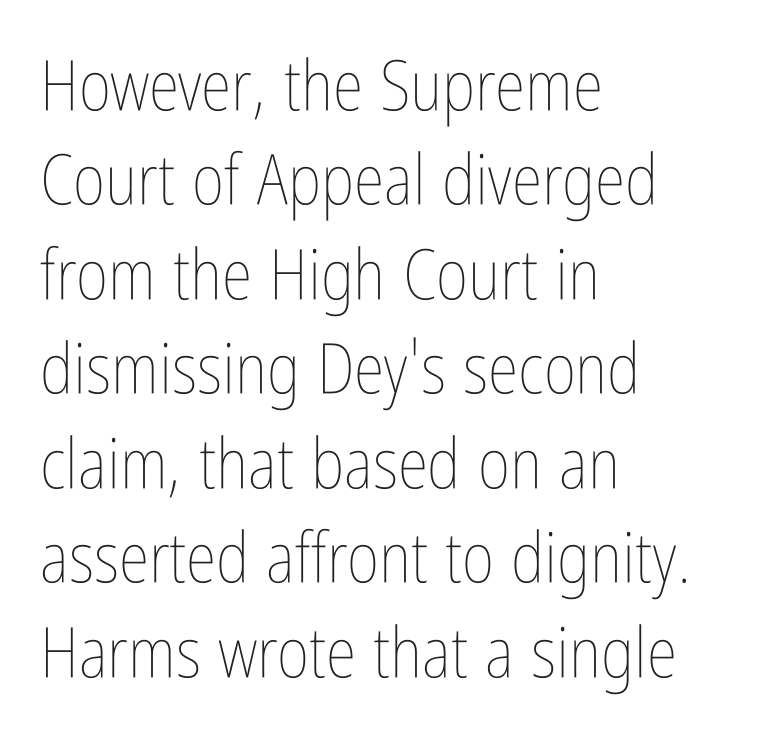
Q: Is the text bold? A: No.
Q: Is the text italic (slanted)? A: No, it is upright.
Q: Is the text underlined? A: No.
Q: How is the paragraph aligned? A: Left-aligned.
Q: Is the spacing between letters normal or unusually wide? A: Normal.
Q: Is the spacing between lines tight, normal or loose? A: Normal.
Q: Width (condensed, normal, or wide)? A: Condensed.
Q: Stroke contrast? A: Low.
Q: x-height? A: Medium.
Q: Monospaced? A: No.
